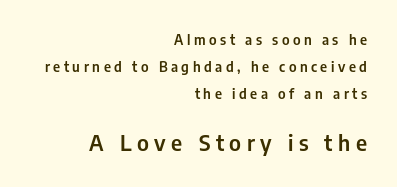
The image shows 22 px text type, upright; set right-aligned, loose line spacing (1.92x), unusually wide letter spacing (+0.25 em), not underlined; the second (bottom) block is 1.57x larger.
